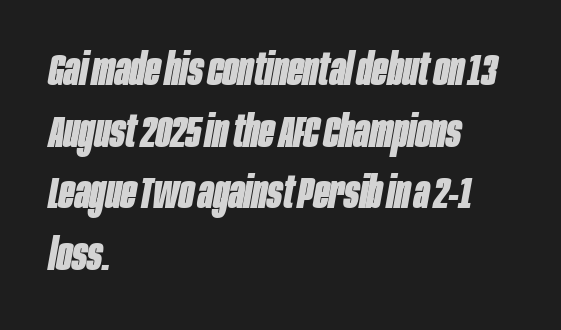
In terms of letterspacing, this is plain default setting. Looking at the ascenders, they clearly lean. Spacing verdict: proportional, widths tailored to each character. The glyphs are unaccompanied by any horizontal stroke below them. Short and long lines alike share a common starting point at left. Summary of vertical rhythm: regular, with standard interline spacing.
